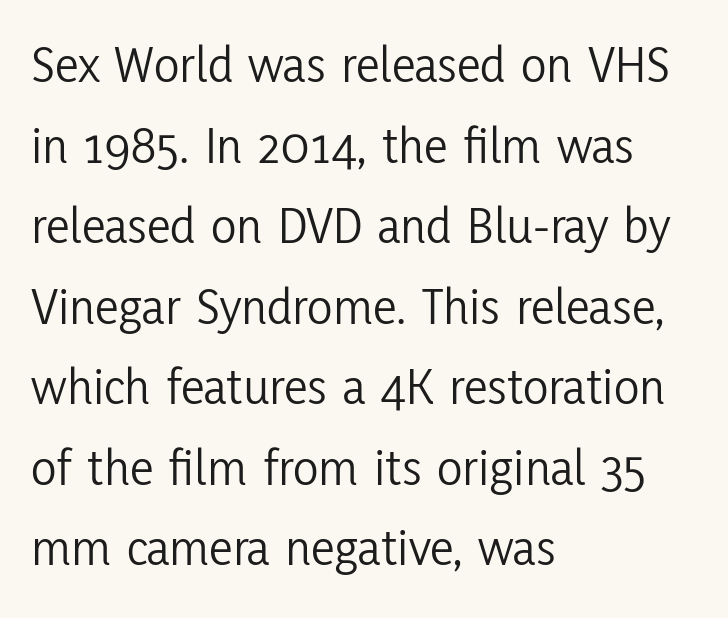
The image shows 53 px light, condensed sans-serif type, upright; set left-aligned, normal line spacing (1.52x), normal letter spacing, not underlined; low stroke contrast and a medium x-height.
